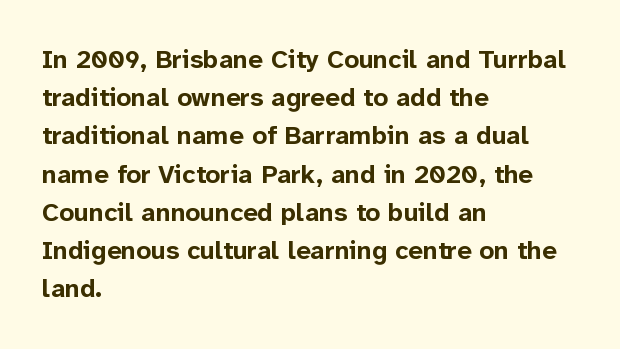
One glance says typical: line gaps are just what's usual. Students, note that the glyphs here touch the page at normal intervals. When letters stand straight like this, we call the style roman or upright. The string is rendered with underlining switched off. Casual observation: everything's shoved over to the left.
